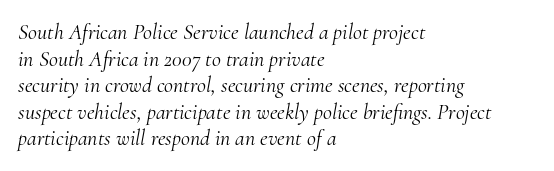
The image shows 22 px text type, italic (leaning right); set left-aligned, line spacing 1.21x, normal letter spacing, not underlined.
